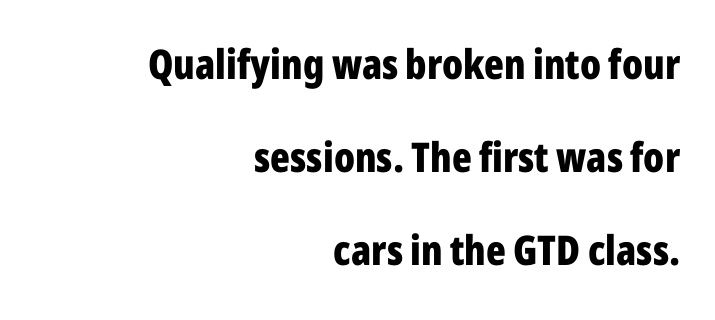
Q: Is the text bold? A: Yes.
Q: Is the text italic (slanted)? A: No, it is upright.
Q: Is the typeface a serif or a sans-serif typeface? A: Sans-serif.
Q: Is the text underlined? A: No.
Q: How is the paragraph aligned? A: Right-aligned.
Q: Is the spacing between letters normal or unusually wide? A: Normal.
Q: Is the spacing between lines tight, normal or loose? A: Loose.
Q: Width (condensed, normal, or wide)? A: Condensed.
Q: Stroke contrast? A: Low.
Q: x-height? A: Medium.
Q: Monospaced? A: No.
